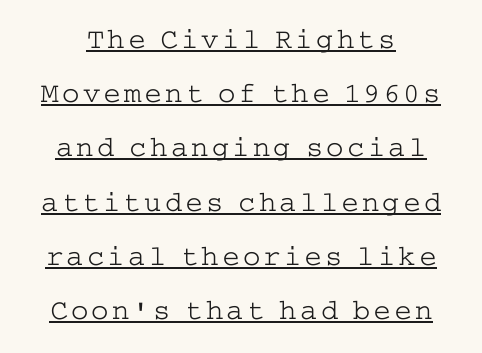
Each letter's strokes conclude with small projecting serifs. Beneath each row of characters lies a ruled line. Stroke mass is kept to a normal reading level or below. If you drew a line through each stem, it would be perfectly vertical.
